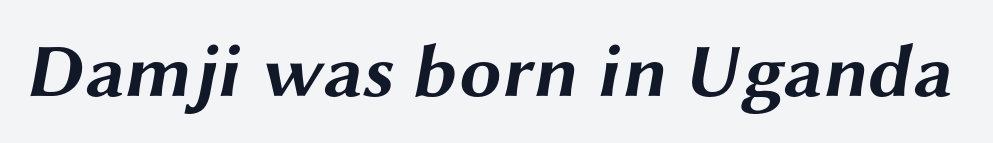
{"serif": "no", "bold": "yes", "weight": "bold", "width": "wide", "stroke_contrast": "medium", "x_height": "medium", "monospaced": "no", "underline": "no", "letter_spacing": "normal", "letter_spacing_em": 0.0, "glyph_px": 76}
